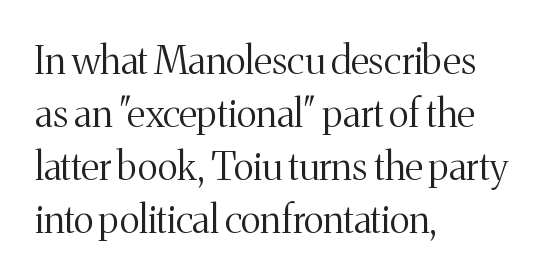
{"serif": "yes", "italic": "no", "bold": "no", "weight": "light", "width": "normal", "stroke_contrast": "medium", "x_height": "medium", "monospaced": "no", "underline": "no", "align": "left", "line_spacing": "normal", "line_spacing_ratio": 1.36, "letter_spacing": "normal", "letter_spacing_em": 0.0, "glyph_px": 39}
